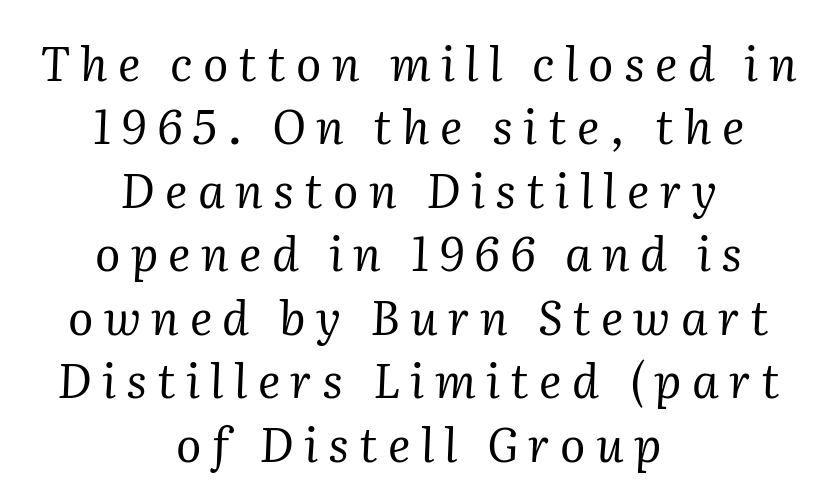
Q: Is the text bold? A: No.
Q: Is the text italic (slanted)? A: Yes, it leans right by about 2 degrees.
Q: Is the typeface a serif or a sans-serif typeface? A: Serif.
Q: Is the text underlined? A: No.
Q: How is the paragraph aligned? A: Centered.
Q: Is the spacing between letters normal or unusually wide? A: Unusually wide.
Q: Is the spacing between lines tight, normal or loose? A: Normal.
Q: Width (condensed, normal, or wide)? A: Normal.
Q: Stroke contrast? A: Medium.
Q: x-height? A: Medium.
Q: Monospaced? A: No.
